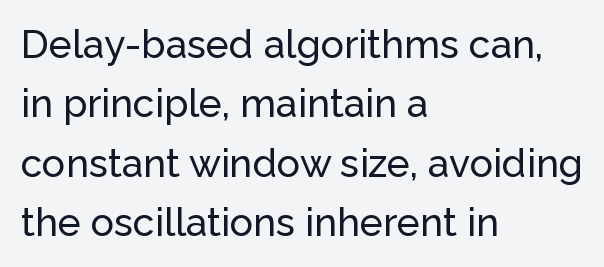
Q: Is the text italic (slanted)? A: No, it is upright.
Q: Is the typeface a serif or a sans-serif typeface? A: Sans-serif.
Q: Is the text underlined? A: No.
Q: How is the paragraph aligned? A: Left-aligned.
Q: Is the spacing between letters normal or unusually wide? A: Normal.
Q: Is the spacing between lines tight, normal or loose? A: Normal.
Q: Width (condensed, normal, or wide)? A: Normal.
Q: Stroke contrast? A: Low.
Q: x-height? A: Medium.
Q: Monospaced? A: No.
